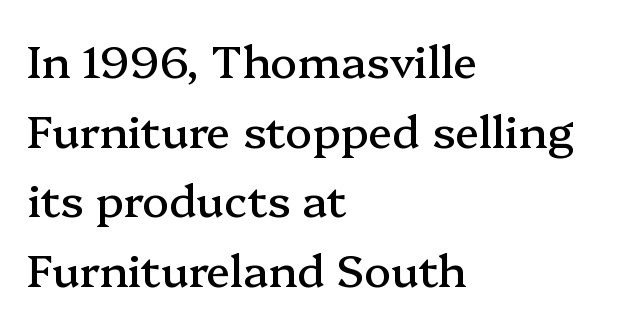
The image shows 45 px serif type, upright; set left-aligned, normal line spacing (1.55x), normal letter spacing, not underlined; medium stroke contrast and a medium x-height.
